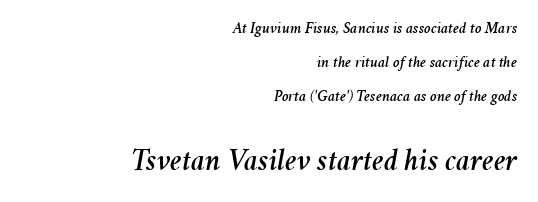
{"italic": "yes", "lean": "right", "slant_degrees": 11, "width": "normal", "stroke_contrast": "medium", "x_height": "medium", "monospaced": "no", "underline": "no", "align": "right", "line_spacing": "loose", "line_spacing_ratio": 2.13, "letter_spacing": "normal", "letter_spacing_em": 0.0, "larger_block": "second", "size_ratio": 1.94, "glyph_px": 31}
